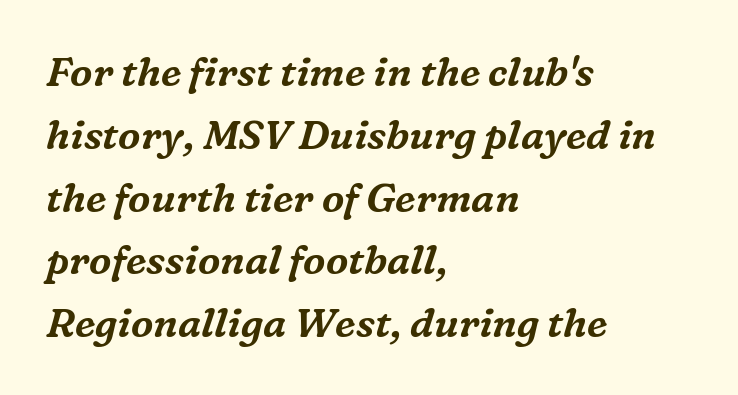
{"serif": "yes", "italic": "yes", "lean": "right", "slant_degrees": 16, "width": "normal", "stroke_contrast": "medium", "x_height": "medium", "monospaced": "no", "underline": "no", "align": "left", "line_spacing": "normal", "line_spacing_ratio": 1.57, "letter_spacing": "normal", "letter_spacing_em": 0.0, "glyph_px": 40}
